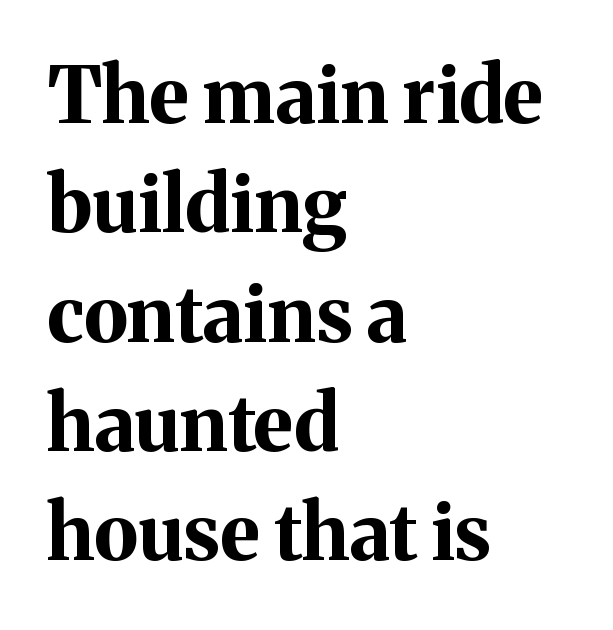
Is this a fixed-width face? No — the glyphs have proportional, varying widths. The letters carry serifs — small finishing strokes at the ends of their stems. Every character sits straight up, as roman type does. Summary of vertical rhythm: regular, with standard interline spacing. Nobody touched the tracking dial on this one. The font is running at its bold setting.
